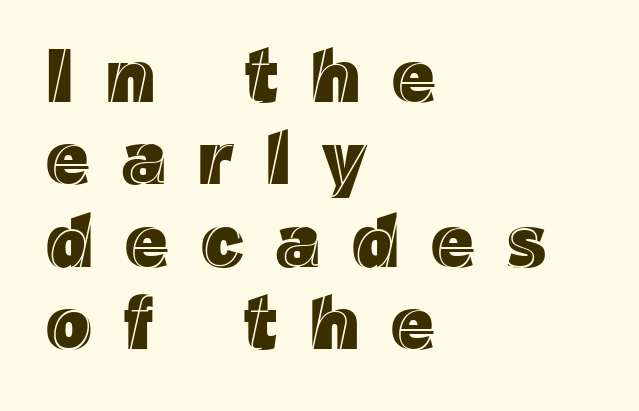
Leftover space on each line is placed entirely after the last word. Short note: letters widely spaced. In terms of leading, this rendering errs on the cramped side. Bare-footed words on every line.
